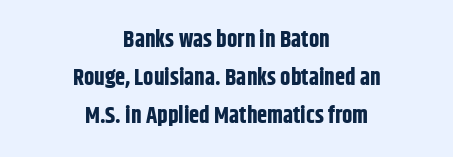
Q: Is the text bold? A: Yes.
Q: Is the text italic (slanted)? A: No, it is upright.
Q: Is the text underlined? A: No.
Q: How is the paragraph aligned? A: Centered.
Q: Is the spacing between letters normal or unusually wide? A: Normal.
Q: Is the spacing between lines tight, normal or loose? A: Normal.
